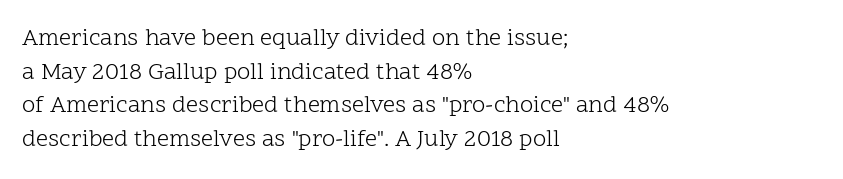
{"italic": "no", "bold": "no", "underline": "no", "align": "left", "line_spacing": "normal", "line_spacing_ratio": 1.4, "letter_spacing": "normal", "letter_spacing_em": 0.0, "glyph_px": 24}
